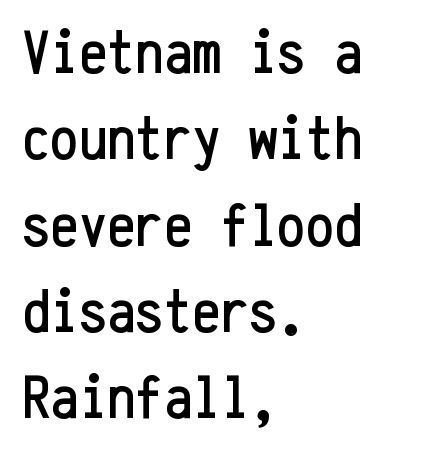
Check where the strokes stop: nothing finishes them off — pure sans. The typesetter chose a ragged-right arrangement here. Glyph-to-glyph distance matches everyday printed text. A clean baseline with only descenders dipping below it.
